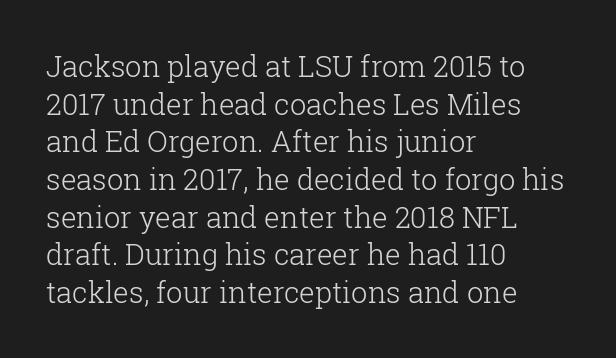
Q: Is the text bold? A: No.
Q: Is the text italic (slanted)? A: No, it is upright.
Q: Is the typeface a serif or a sans-serif typeface? A: Serif.
Q: Is the text underlined? A: No.
Q: How is the paragraph aligned? A: Left-aligned.
Q: Is the spacing between letters normal or unusually wide? A: Normal.
Q: Is the spacing between lines tight, normal or loose? A: Normal.
Q: Width (condensed, normal, or wide)? A: Normal.
Q: Stroke contrast? A: Low.
Q: x-height? A: Medium.
Q: Monospaced? A: No.
